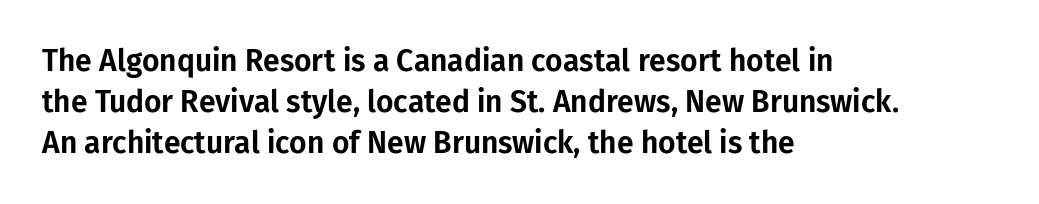
Glance below the letters and you will spot only blank space. The letterforms sit shoulder to shoulder at normal distance. Short and long lines alike share a common starting point at left. The glyphs in this specimen are sans serif.
